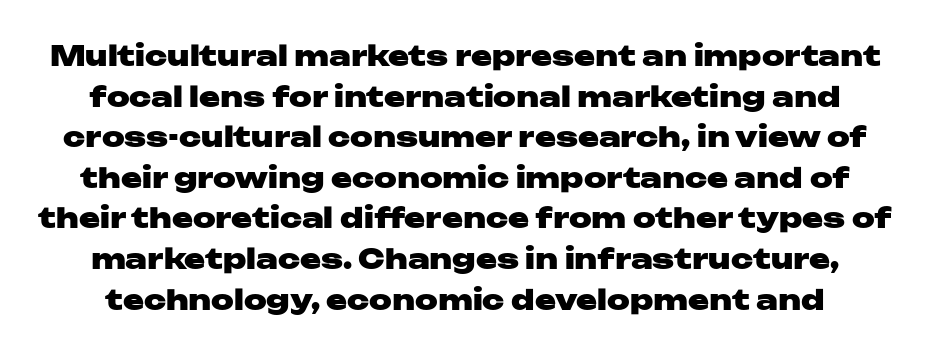
Q: Is the text bold? A: Yes.
Q: Is the text italic (slanted)? A: No, it is upright.
Q: Is the typeface a serif or a sans-serif typeface? A: Sans-serif.
Q: Is the text underlined? A: No.
Q: Is the spacing between letters normal or unusually wide? A: Normal.
Q: Is the spacing between lines tight, normal or loose? A: Normal.
Q: Width (condensed, normal, or wide)? A: Wide.
Q: Stroke contrast? A: Low.
Q: x-height? A: Medium.
Q: Monospaced? A: No.
